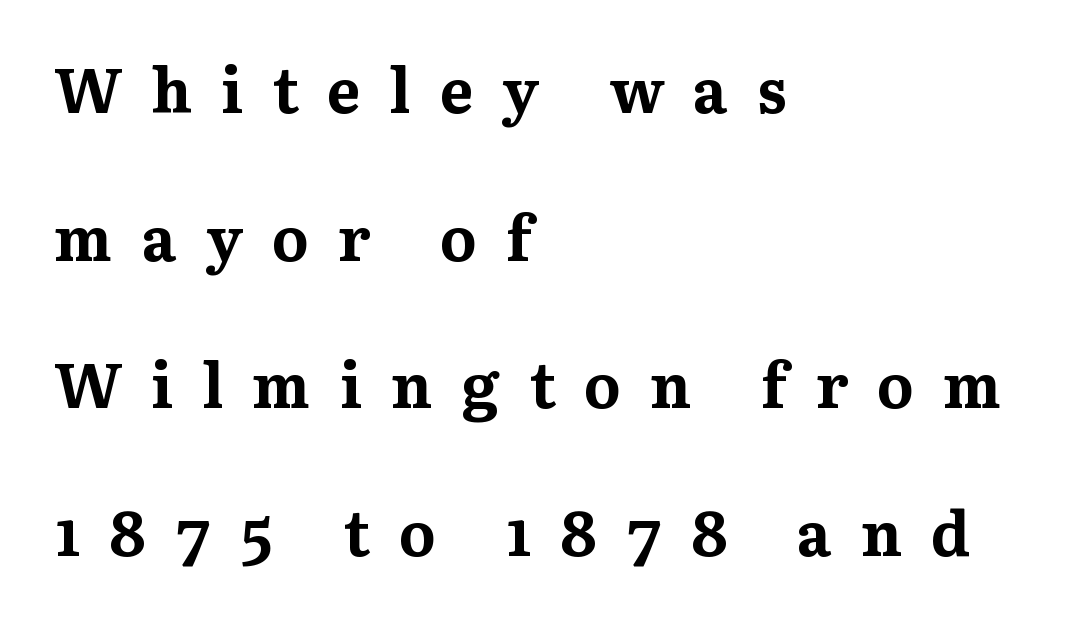
{"serif": "yes", "italic": "no", "bold": "yes", "weight": "bold", "width": "normal", "stroke_contrast": "medium", "x_height": "medium", "monospaced": "no", "underline": "no", "align": "left", "line_spacing": "loose", "line_spacing_ratio": 2.38, "letter_spacing": "wide", "letter_spacing_em": 0.47, "glyph_px": 62}
